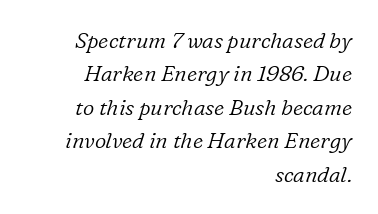
Q: Is the text bold? A: No.
Q: Is the text italic (slanted)? A: Yes, it leans right by about 16 degrees.
Q: Is the text underlined? A: No.
Q: How is the paragraph aligned? A: Right-aligned.
Q: Is the spacing between letters normal or unusually wide? A: Normal.
Q: Is the spacing between lines tight, normal or loose? A: Normal.
